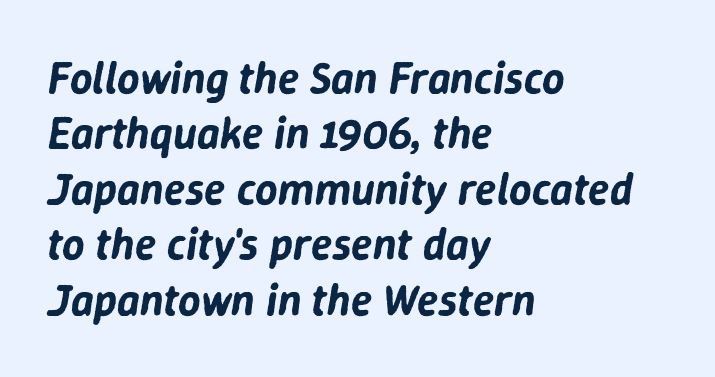
The lines are quadded left. Here the glyphs are tracked normally, forming tight word shapes. Each row of text sits above clean, open space. In terms of posture, this sample is oblique.
